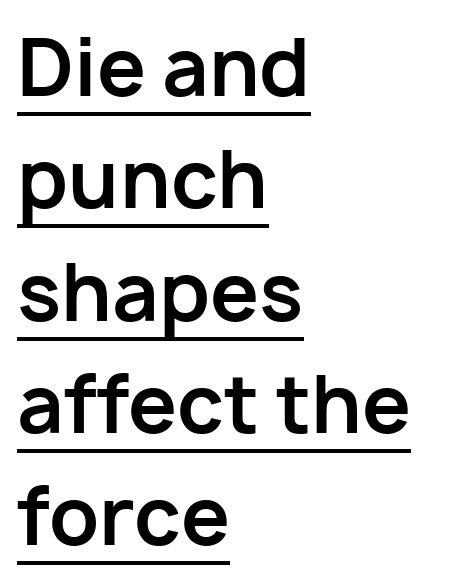
The rendering uses natural spacing where letterforms have individual widths. Letterform terminals end flat and unadorned throughout the passage. Notice how the stems are strictly vertical — no italics here. The letters are bold, with thick, heavy strokes. Vertically, the passage feels balanced, rows spaced as you'd expect.
